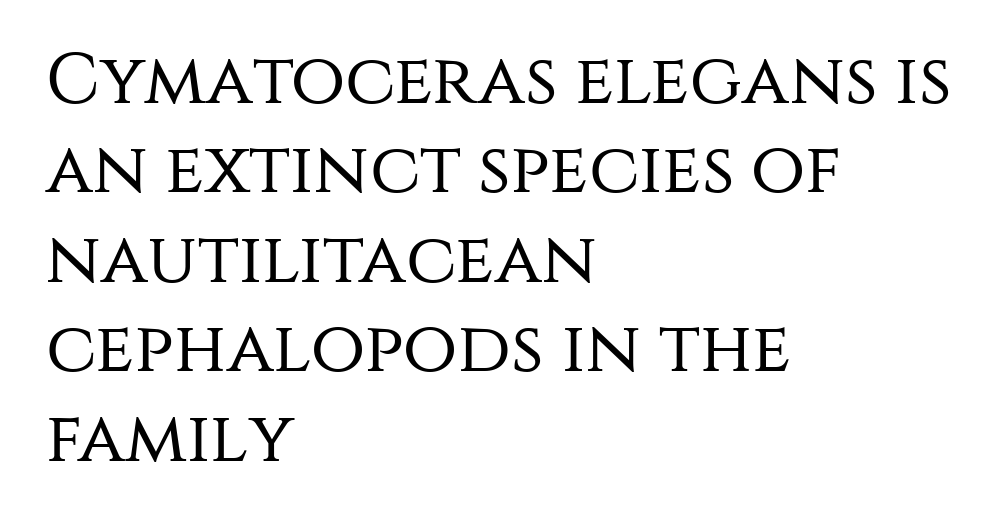
The letters advance in unequal steps, a hallmark of proportional type. Type without underlining. Alignment: flush left. Caption: standard tracking, unaltered. Ordinary non-slanted type is in use. Summary of weight: not heavy and not bold.
